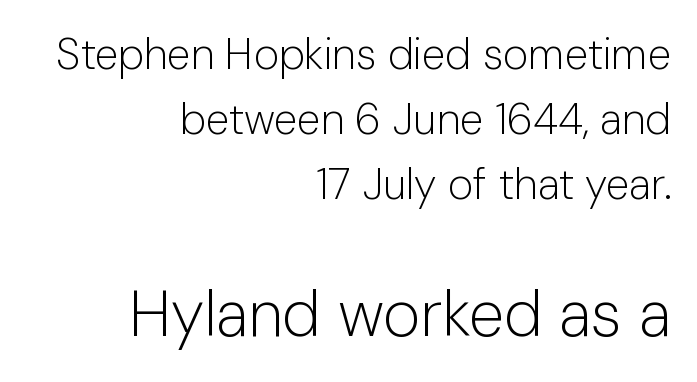
{"serif": "no", "italic": "no", "bold": "no", "weight": "light", "width": "normal", "stroke_contrast": "low", "x_height": "medium", "monospaced": "no", "underline": "no", "align": "right", "line_spacing": "normal", "line_spacing_ratio": 1.51, "letter_spacing": "normal", "letter_spacing_em": 0.0, "larger_block": "second", "size_ratio": 1.49, "glyph_px": 64}
